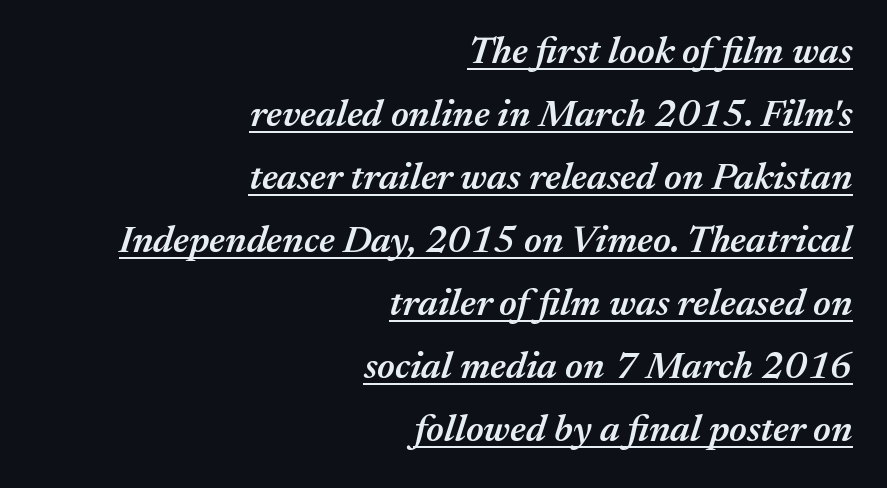
Q: Is the text bold? A: Semi-bold.
Q: Is the text italic (slanted)? A: Yes, it leans right by about 17 degrees.
Q: Is the text underlined? A: Yes.
Q: How is the paragraph aligned? A: Right-aligned.
Q: Is the spacing between letters normal or unusually wide? A: Normal.
Q: Is the spacing between lines tight, normal or loose? A: Normal.
Q: Width (condensed, normal, or wide)? A: Normal.
Q: Stroke contrast? A: Medium.
Q: x-height? A: Medium.
Q: Monospaced? A: No.
